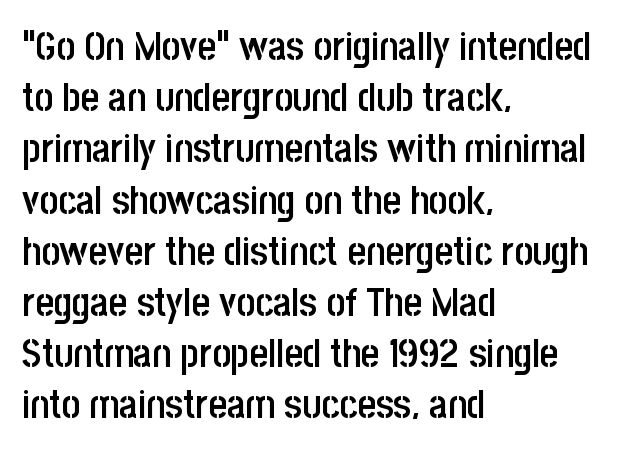
The image shows 40 px semibold, condensed sans-serif type, upright; set left-aligned, normal line spacing (1.28x), normal letter spacing, not underlined; low stroke contrast and a large x-height.
